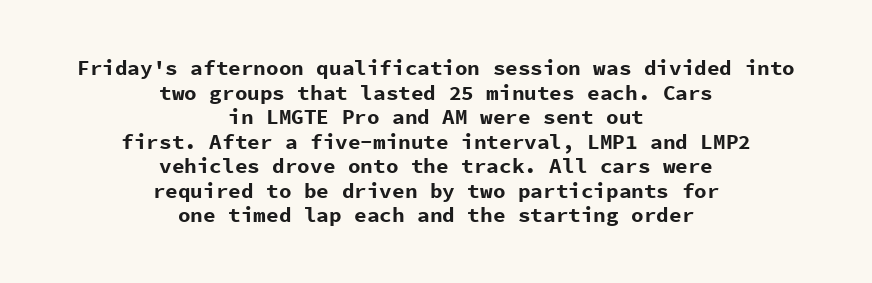
A student would call this center alignment; a typographer would say set centered. In terms of letterspacing, this is plain default setting. The letters stand upright; this is a roman face. Heavy, bold letterforms. Any mark beneath the type? The region is blank.
